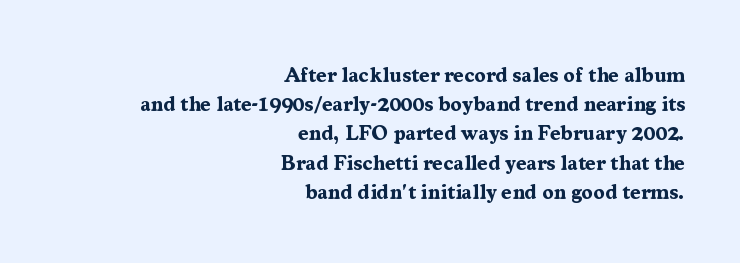
Thick stems and heavy bowls — unmistakably bold. Honestly, the row spacing looks completely unremarkable. This is the regular roman posture of the typeface. The zone under the glyphs is completely vacant.
